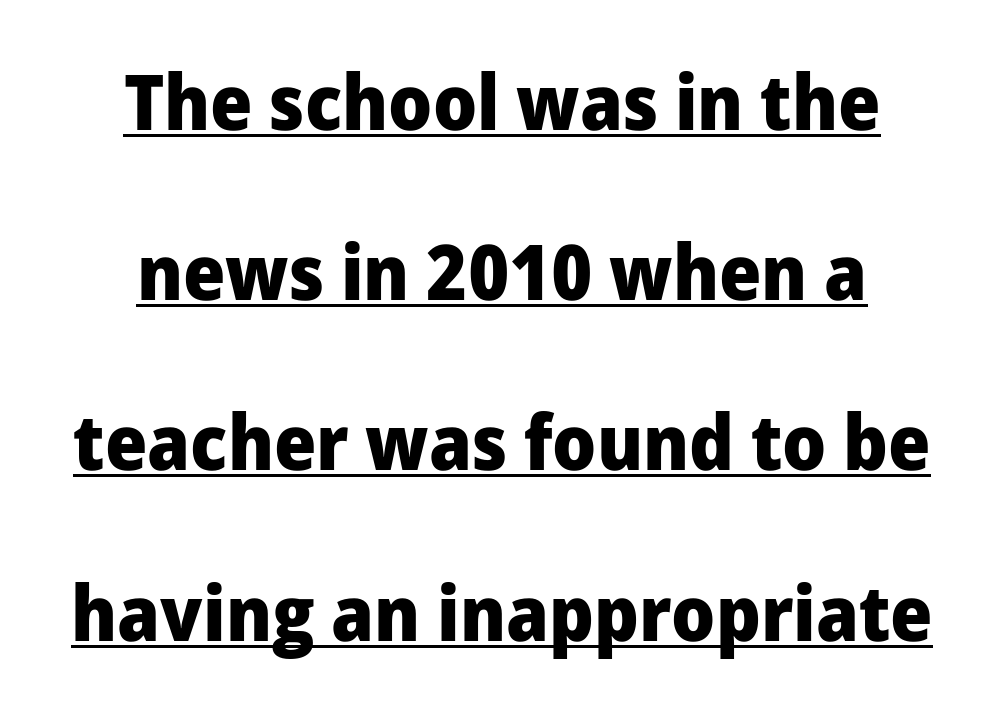
Q: Is the text bold? A: Yes.
Q: Is the text italic (slanted)? A: No, it is upright.
Q: Is the typeface a serif or a sans-serif typeface? A: Sans-serif.
Q: Is the text underlined? A: Yes.
Q: How is the paragraph aligned? A: Centered.
Q: Is the spacing between letters normal or unusually wide? A: Normal.
Q: Is the spacing between lines tight, normal or loose? A: Loose.
Q: Width (condensed, normal, or wide)? A: Normal.
Q: Stroke contrast? A: Low.
Q: x-height? A: Medium.
Q: Monospaced? A: No.
